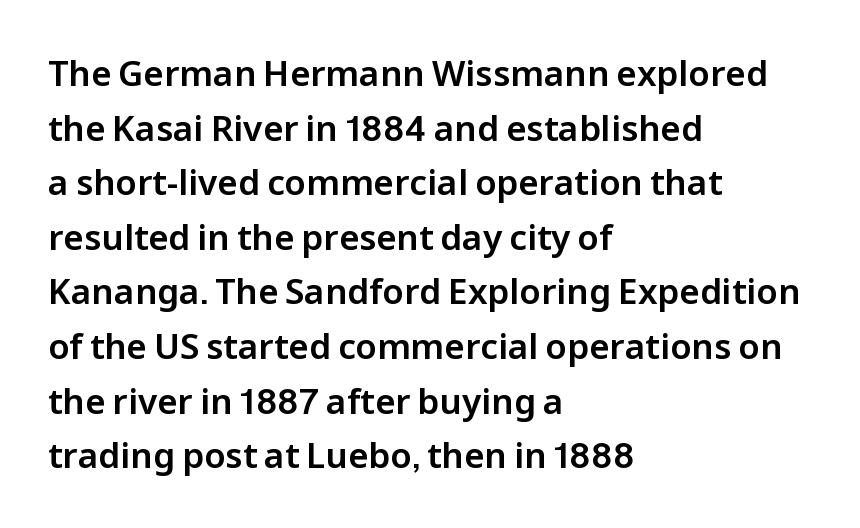
{"serif": "no", "italic": "no", "width": "normal", "stroke_contrast": "low", "x_height": "medium", "monospaced": "no", "underline": "no", "align": "left", "line_spacing": "normal", "line_spacing_ratio": 1.56, "letter_spacing": "normal", "letter_spacing_em": 0.0, "glyph_px": 35}
